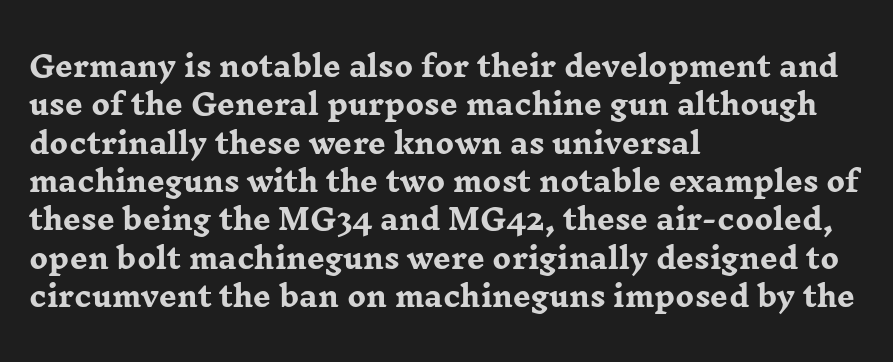
Q: Is the text bold? A: Yes.
Q: Is the text italic (slanted)? A: No, it is upright.
Q: Is the typeface a serif or a sans-serif typeface? A: Serif.
Q: Is the text underlined? A: No.
Q: How is the paragraph aligned? A: Left-aligned.
Q: Is the spacing between letters normal or unusually wide? A: Normal.
Q: Is the spacing between lines tight, normal or loose? A: Normal.
Q: Width (condensed, normal, or wide)? A: Wide.
Q: Stroke contrast? A: Low.
Q: x-height? A: Medium.
Q: Monospaced? A: No.
